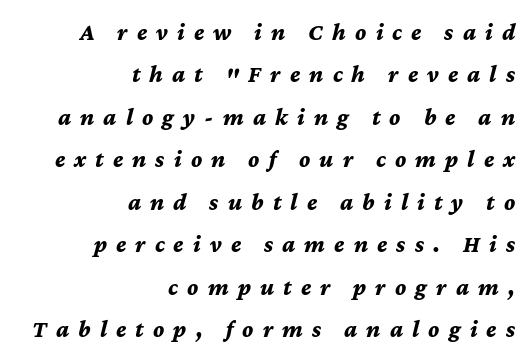
Notice how thick the strokes are: this is what a full bold looks like. Compared with typical body copy, the letter spacing here is much looser. Emphasis-style slanted type is in use. The ragged edge is on the left, which tells us the setting is flush right.
